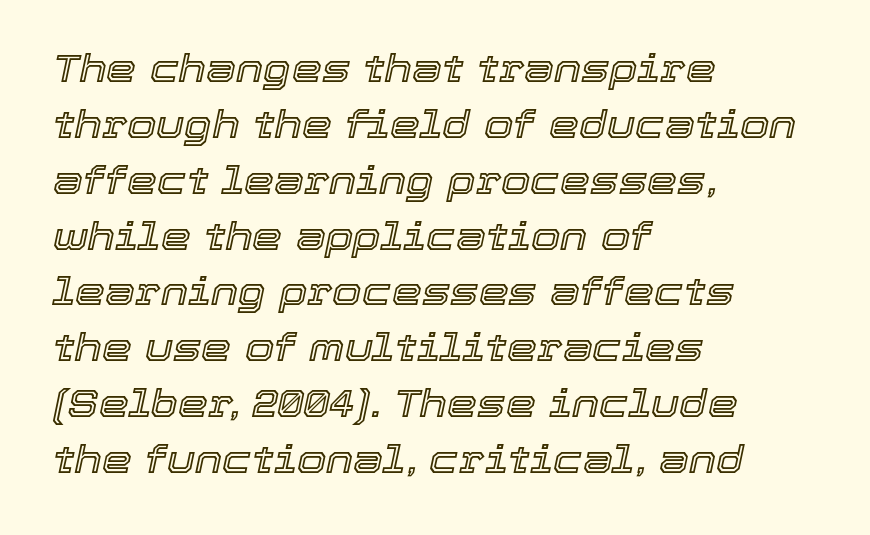
The image shows 38 px text type, italic (leaning right); set left-aligned, normal line spacing (1.47x), normal letter spacing, not underlined; a medium x-height.
